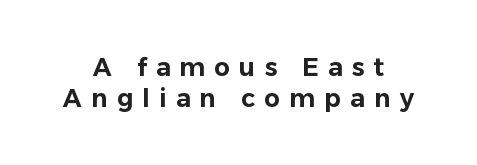
{"italic": "no", "underline": "no", "align": "center", "line_spacing_ratio": 1.23, "letter_spacing": "wide", "letter_spacing_em": 0.36, "glyph_px": 25}
